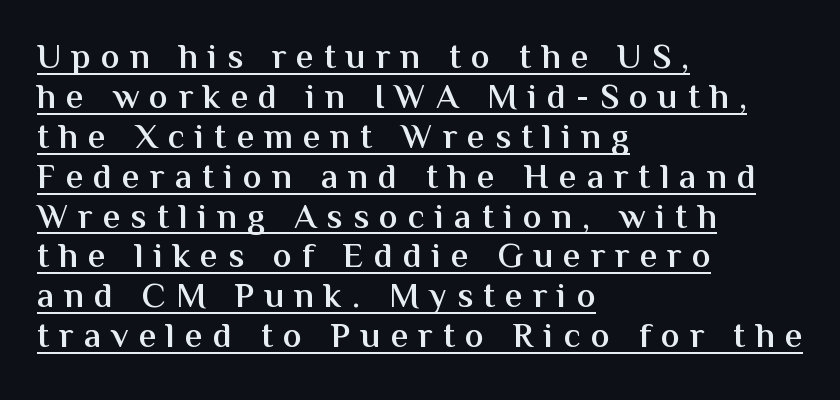
{"serif": "no", "italic": "no", "bold": "semi", "weight": "semibold", "width": "normal", "stroke_contrast": "medium", "x_height": "medium", "monospaced": "no", "underline": "yes", "align": "left", "line_spacing": "tight", "line_spacing_ratio": 1.14, "letter_spacing": "wide", "letter_spacing_em": 0.29, "glyph_px": 35}
